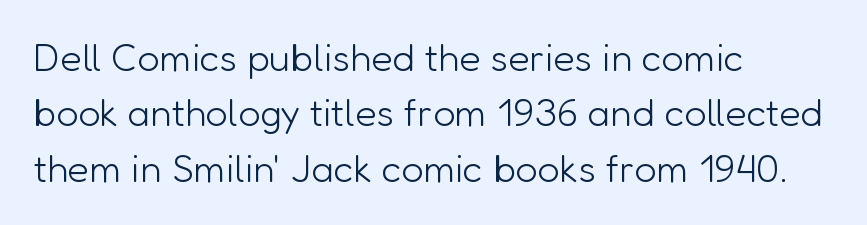
Q: Is the text bold? A: No.
Q: Is the text italic (slanted)? A: No, it is upright.
Q: Is the typeface a serif or a sans-serif typeface? A: Sans-serif.
Q: Is the text underlined? A: No.
Q: How is the paragraph aligned? A: Left-aligned.
Q: Is the spacing between letters normal or unusually wide? A: Normal.
Q: Is the spacing between lines tight, normal or loose? A: Normal.
Q: Width (condensed, normal, or wide)? A: Normal.
Q: Stroke contrast? A: Low.
Q: x-height? A: Medium.
Q: Monospaced? A: No.
